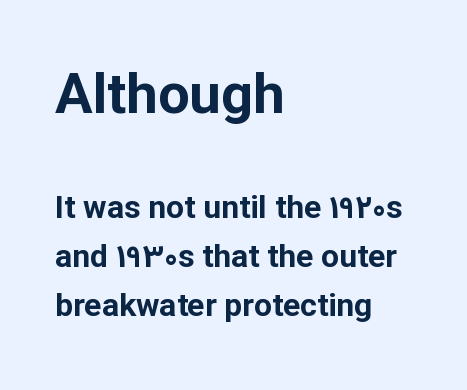
{"serif": "no", "italic": "no", "bold": "yes", "weight": "bold", "width": "normal", "stroke_contrast": "low", "x_height": "medium", "monospaced": "no", "underline": "no", "align": "left", "line_spacing": "normal", "line_spacing_ratio": 1.53, "letter_spacing": "normal", "letter_spacing_em": 0.0, "larger_block": "first", "size_ratio": 1.75, "glyph_px": 56}
